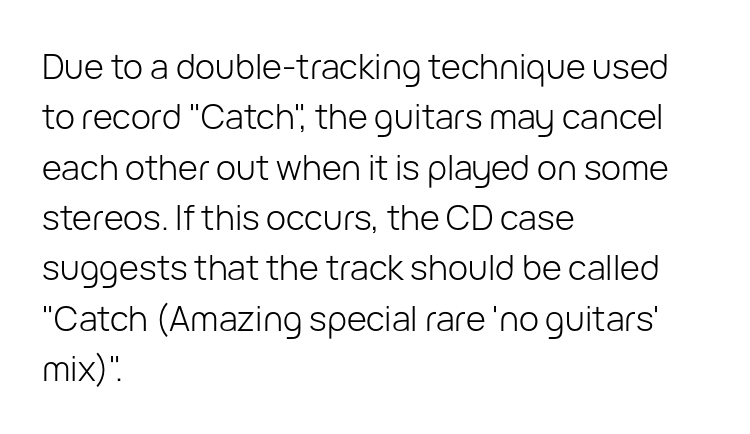
The area under the type is left untouched. Are there feet on the stems? There aren't — it's a sans. The lines in this sample share a left origin and differ only in where they stop. Vertically, the passage feels balanced, rows spaced as you'd expect.
